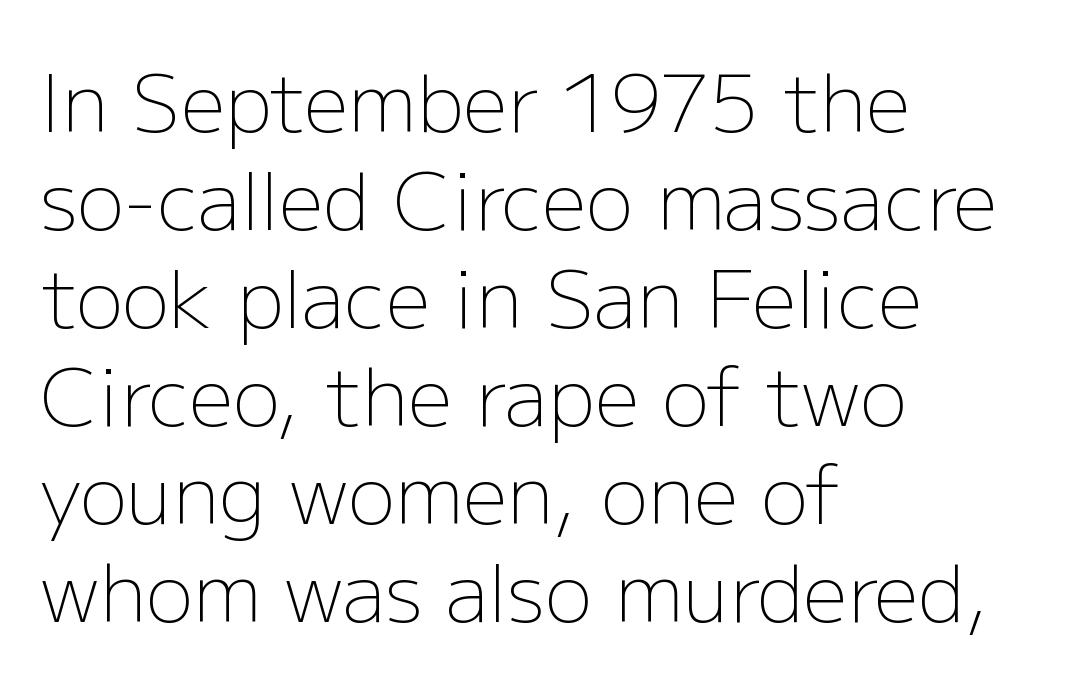
The strip under each line holds only bare page. The paragraph has a hard left edge and a soft right edge. Font category for this specimen: sans-serif. Words appear dense and cohesive because spacing is normal.
